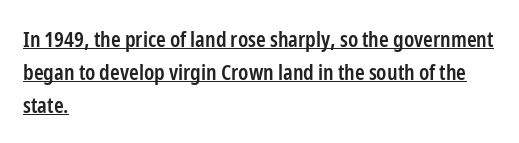
Q: Is the text bold? A: Semi-bold.
Q: Is the text italic (slanted)? A: No, it is upright.
Q: Is the text underlined? A: Yes.
Q: How is the paragraph aligned? A: Left-aligned.
Q: Is the spacing between letters normal or unusually wide? A: Normal.
Q: Is the spacing between lines tight, normal or loose? A: Normal.
